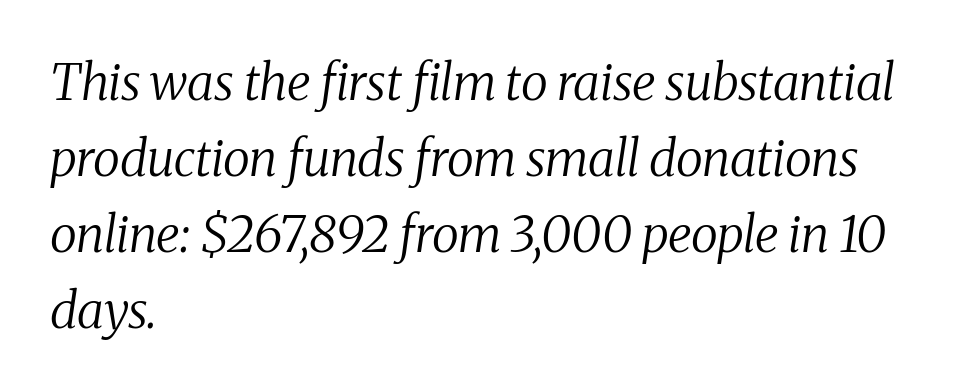
Anything drawn beneath the words? Only blank space. The rendering anchors every line to the left-hand side. Think of a printed novel: that variable character pitch is what you see here. Does extra space separate the letters? No, they use regular spacing. Style check: oblique. Horizontal bands of white between lines are of average thickness.
